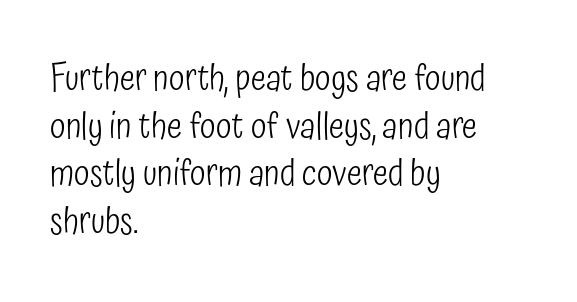
Unlike italic type, these characters show no tilt at all. The text was rendered using a sans face with plain stroke endings. Varying glyph widths throughout — classic text-font behaviour. Leading: standard. The rag falls on the right side of this text block.
